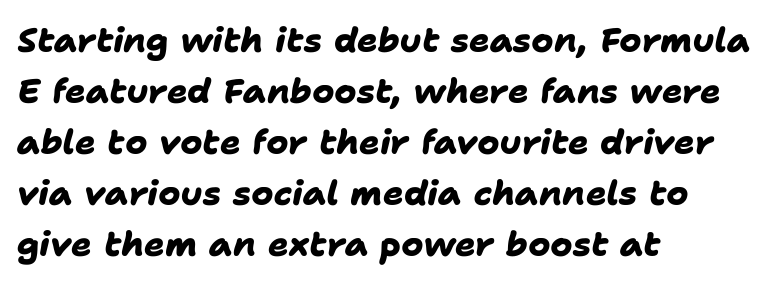
Line starts are locked; line ends wander. Tracking here is standard; glyphs follow each other at the usual distance. Typographic density is high because the face is bold. Note the varied advance widths — an 'i' is clearly narrower than an 'm'. Each letter's strokes conclude bluntly, with no projecting serifs. Check under the words: just untouched page.
